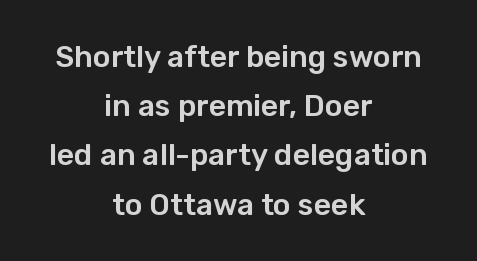
This sample uses plain, unmodified letter spacing. This rendering employs a face without finishing strokes, i.e., a sans-serif. You can tell it's not italic because the verticals are truly vertical. The space between consecutive lines is moderate. These lines stack symmetrically, like a column narrowing and widening about its center. A typesetter would call this proportional, since set widths differ per character.
